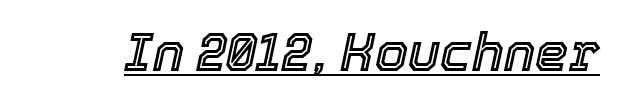
You could not count columns in this text — the font is proportionally spaced. Looking at the ascenders, they clearly lean. Underline: present. There is no visible air inserted between adjacent glyphs.
